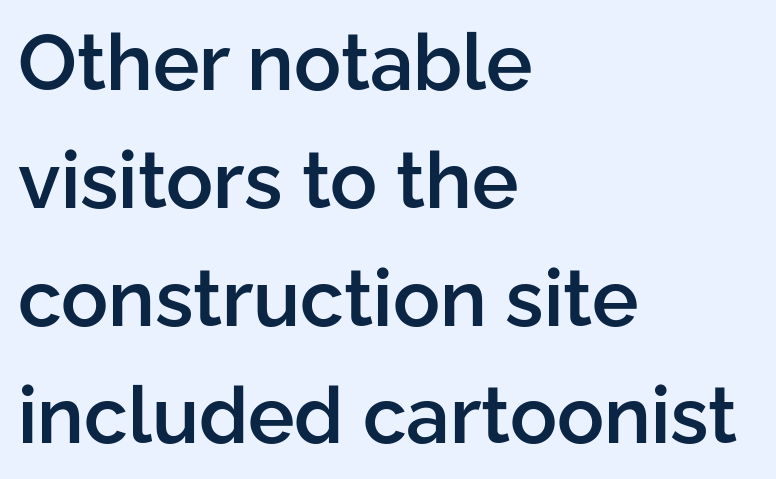
The image shows 78 px semibold sans-serif type, upright; set left-aligned, normal line spacing (1.51x), normal letter spacing, not underlined; low stroke contrast and a medium x-height.
